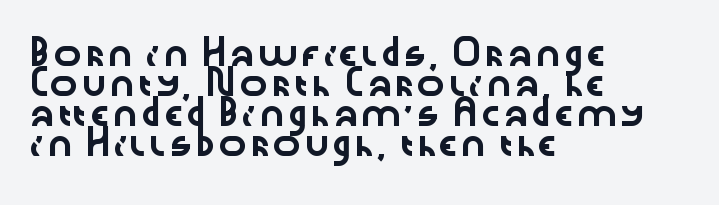
The lines in this sample share a left origin and differ only in where they stop. Tracking here is standard; glyphs follow each other at the usual distance. How would I describe the line gaps? Plain and ordinary. You can tell it's not italic because the verticals are truly vertical.
